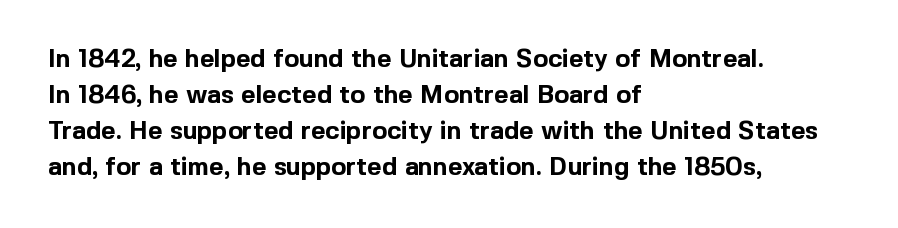
The image shows 25 px bold type, upright; set left-aligned, normal line spacing (1.44x), normal letter spacing, not underlined.
